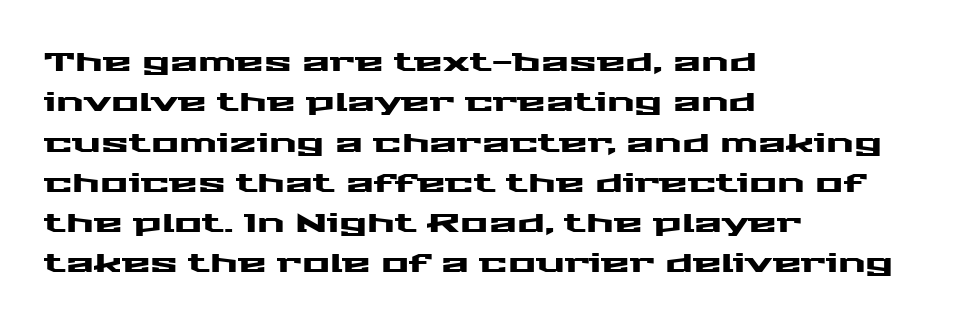
This rendering uses left alignment, leaving the right contour irregular. The vertical gap from one line to the next is medium. The space beneath each line is pristine and unruled. Does extra space separate the letters? No, they use regular spacing. Every character sits straight up, as roman type does.
